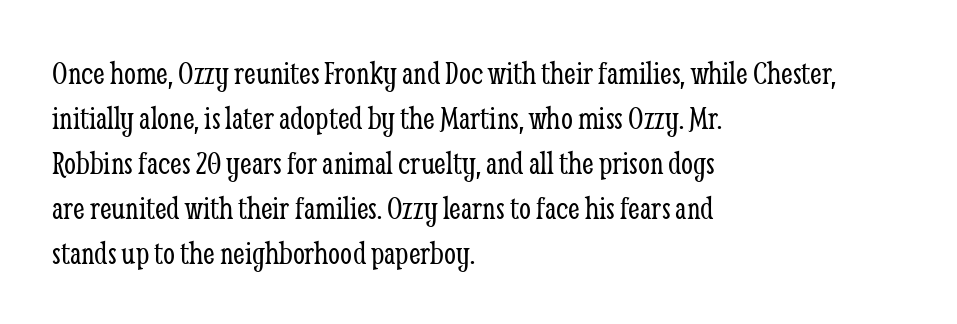
The image shows 34 px light, condensed serif type, upright; set left-aligned, normal line spacing (1.32x), normal letter spacing, not underlined; low stroke contrast and a medium x-height.
